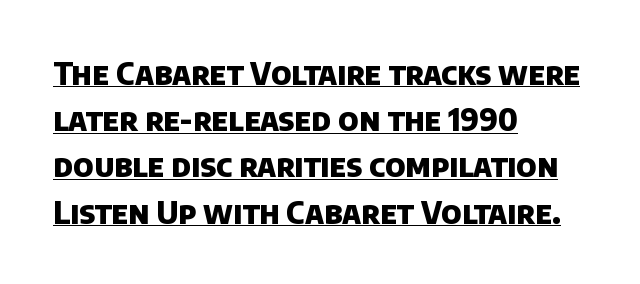
{"serif": "no", "bold": "yes", "weight": "heavy", "width": "normal", "stroke_contrast": "low", "x_height": "large", "monospaced": "no", "underline": "yes", "align": "left", "line_spacing": "normal", "line_spacing_ratio": 1.49, "letter_spacing": "normal", "letter_spacing_em": 0.0, "glyph_px": 31}
